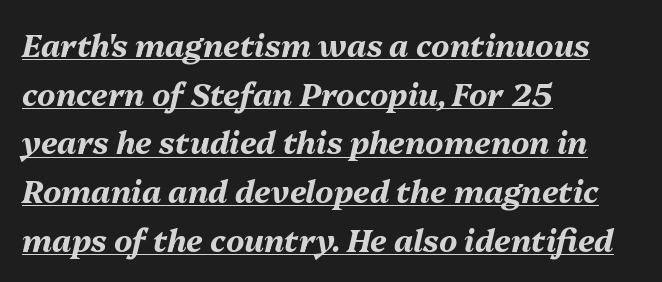
Q: Is the text bold? A: Yes.
Q: Is the text italic (slanted)? A: Yes, it leans right by about 13 degrees.
Q: Is the text underlined? A: Yes.
Q: How is the paragraph aligned? A: Left-aligned.
Q: Is the spacing between letters normal or unusually wide? A: Normal.
Q: Is the spacing between lines tight, normal or loose? A: Normal.
Q: Width (condensed, normal, or wide)? A: Normal.
Q: Stroke contrast? A: Medium.
Q: x-height? A: Medium.
Q: Monospaced? A: No.
